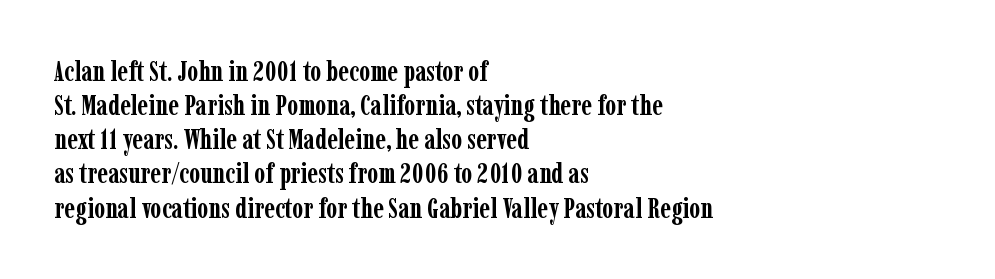
The image shows 28 px semibold, condensed serif type, upright; set left-aligned, line spacing 1.22x, normal letter spacing, not underlined; low stroke contrast and a medium x-height.
